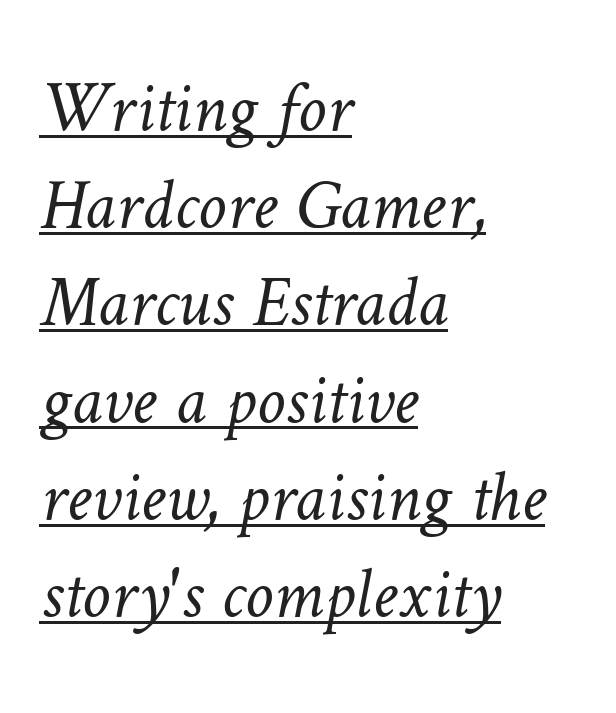
{"bold": "no", "weight": "light", "width": "normal", "stroke_contrast": "low", "x_height": "medium", "monospaced": "no", "underline": "yes", "align": "left", "line_spacing": "normal", "line_spacing_ratio": 1.35, "letter_spacing": "normal", "letter_spacing_em": 0.0, "glyph_px": 72}
